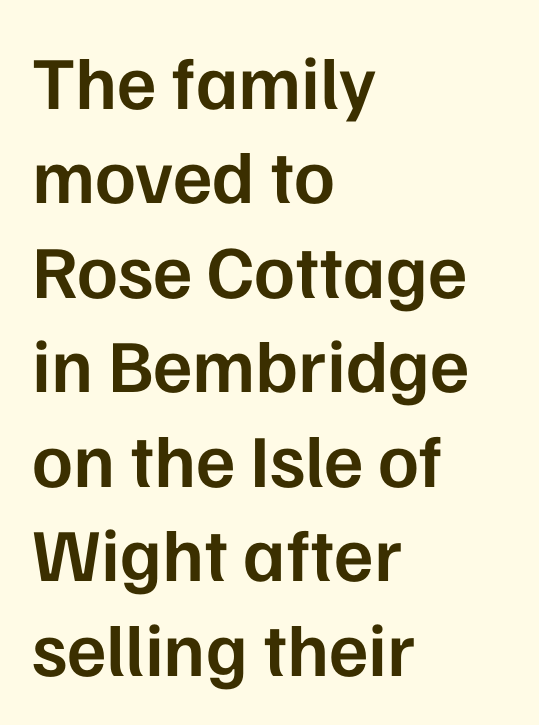
The image shows 75 px semibold sans-serif type, upright; set left-aligned, normal line spacing (1.26x), normal letter spacing, not underlined; low stroke contrast and a medium x-height.
